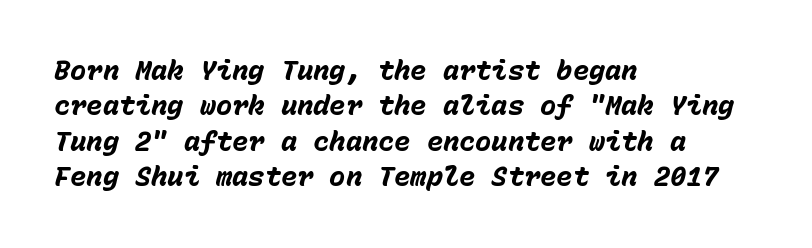
The glyphs are unaccompanied by any horizontal stroke below them. The whole block is typeset with a tilt. Vertically, the passage feels balanced, rows spaced as you'd expect. These words are printed bold, with thick strokes throughout. In terms of letterspacing, this is plain default setting.
